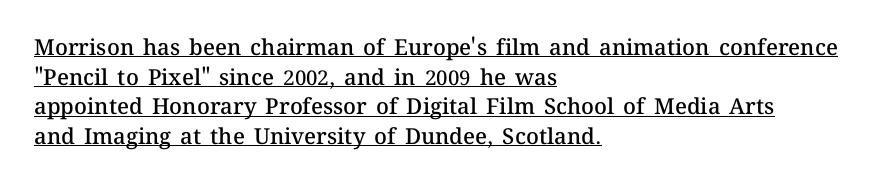
The image shows 22 px text type, upright; set left-aligned, normal line spacing (1.35x), normal letter spacing, underlined.
